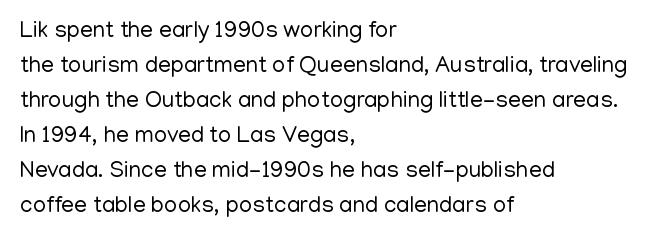
Weight: not bold — regular or lighter. The typesetter chose a ragged-right arrangement here. Each new line begins a customary step beneath the previous one. You could call the tracking neutral — neither tight nor loose. Only glyphs here, with clear space below each row. You can tell it's not italic because the verticals are truly vertical.
